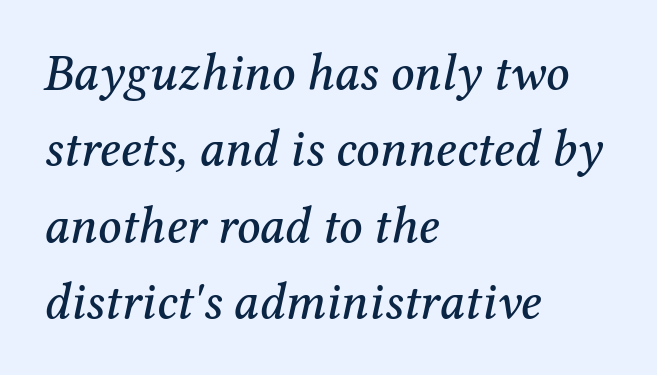
The image shows 51 px serif type, italic (leaning right); set left-aligned, normal line spacing (1.5x), normal letter spacing, not underlined; medium stroke contrast and a medium x-height.
